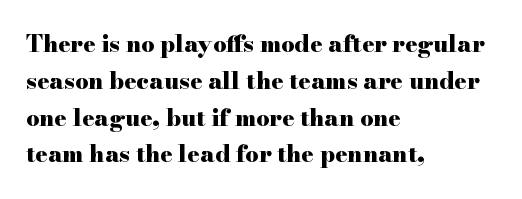
Q: Is the text bold? A: Yes.
Q: Is the text italic (slanted)? A: No, it is upright.
Q: Is the text underlined? A: No.
Q: How is the paragraph aligned? A: Left-aligned.
Q: Is the spacing between letters normal or unusually wide? A: Normal.
Q: Is the spacing between lines tight, normal or loose? A: Normal.
